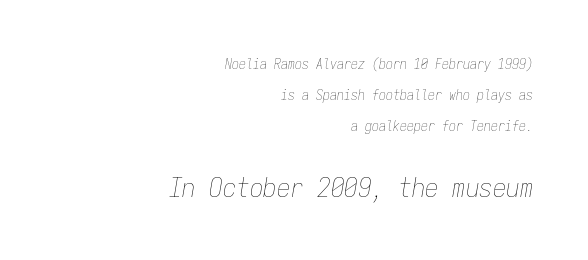
{"italic": "yes", "lean": "right", "slant_degrees": 9, "bold": "no", "underline": "no", "align": "right", "line_spacing": "loose", "line_spacing_ratio": 2.22, "letter_spacing": "normal", "letter_spacing_em": 0.0, "larger_block": "second", "size_ratio": 1.93, "glyph_px": 27}
